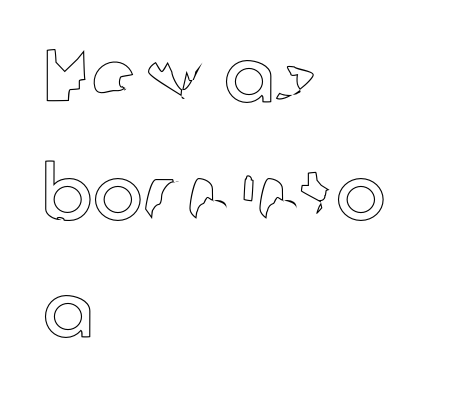
The image shows 75 px text type, upright; set left-aligned, normal line spacing (1.57x), normal letter spacing, not underlined; a medium x-height.
